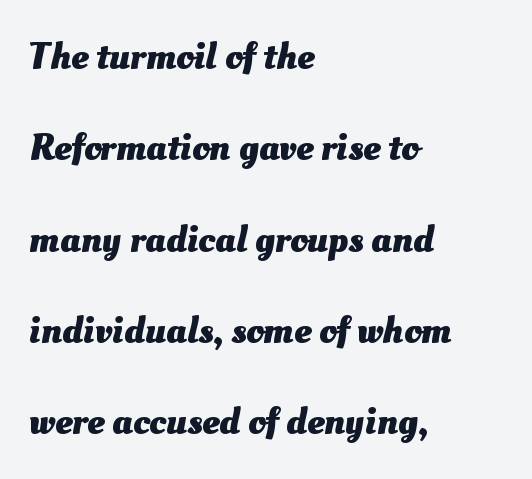
The image shows 39 px heavy type; set left-aligned, loose line spacing (2.34x), normal letter spacing, not underlined; medium stroke contrast and a small x-height.
